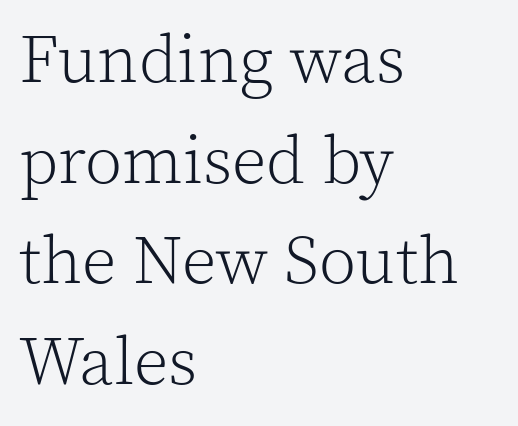
The image shows 68 px light serif type, upright; set left-aligned, normal line spacing (1.48x), normal letter spacing, not underlined; a medium x-height.
